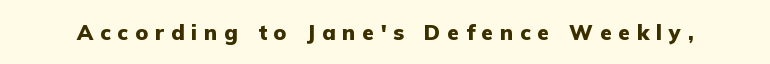
Q: Is the text bold? A: Yes.
Q: Is the text italic (slanted)? A: No, it is upright.
Q: Is the text underlined? A: No.
Q: Is the spacing between letters normal or unusually wide? A: Unusually wide.
